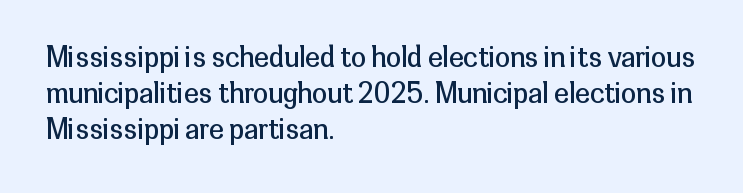
{"italic": "no", "bold": "no", "underline": "no", "align": "left", "line_spacing": "normal", "line_spacing_ratio": 1.34, "letter_spacing": "normal", "letter_spacing_em": 0.0, "glyph_px": 27}
